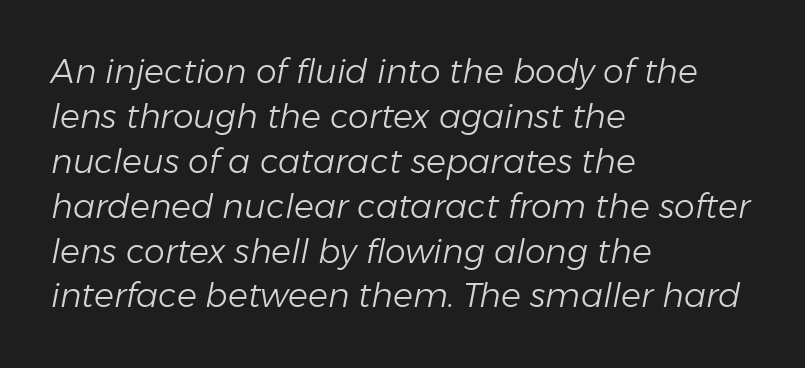
{"italic": "yes", "lean": "right", "slant_degrees": 11, "bold": "no", "weight": "light", "width": "normal", "stroke_contrast": "low", "x_height": "medium", "monospaced": "no", "underline": "no", "align": "left", "line_spacing": "normal", "line_spacing_ratio": 1.36, "letter_spacing": "normal", "letter_spacing_em": 0.0, "glyph_px": 33}
